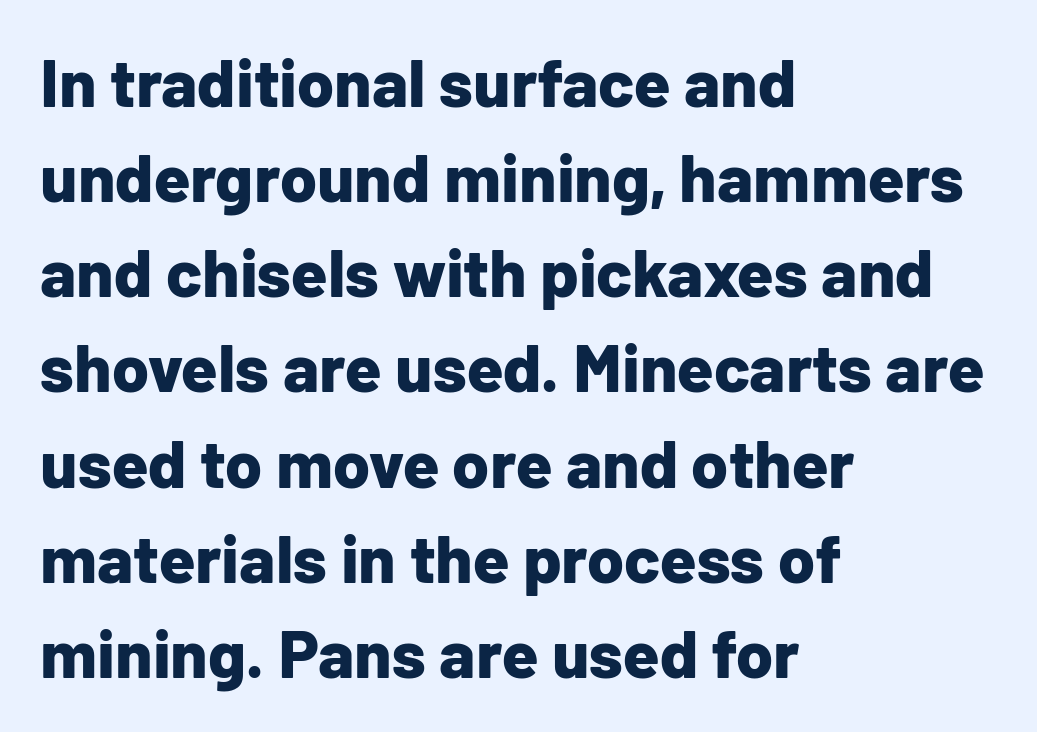
Q: Is the text bold? A: Yes.
Q: Is the text italic (slanted)? A: No, it is upright.
Q: Is the typeface a serif or a sans-serif typeface? A: Sans-serif.
Q: Is the text underlined? A: No.
Q: How is the paragraph aligned? A: Left-aligned.
Q: Is the spacing between letters normal or unusually wide? A: Normal.
Q: Is the spacing between lines tight, normal or loose? A: Normal.
Q: Width (condensed, normal, or wide)? A: Normal.
Q: Stroke contrast? A: Low.
Q: x-height? A: Medium.
Q: Monospaced? A: No.
